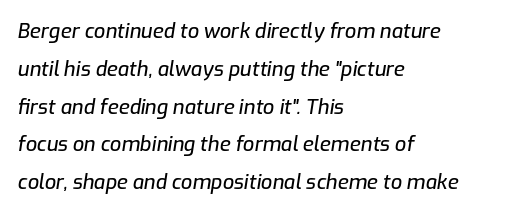
Q: Is the text italic (slanted)? A: Yes, it leans right by about 9 degrees.
Q: Is the text underlined? A: No.
Q: How is the paragraph aligned? A: Left-aligned.
Q: Is the spacing between letters normal or unusually wide? A: Normal.
